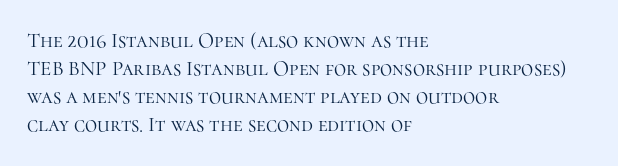
The image shows 21 px text type, upright; set left-aligned, normal line spacing (1.34x), normal letter spacing, not underlined.
